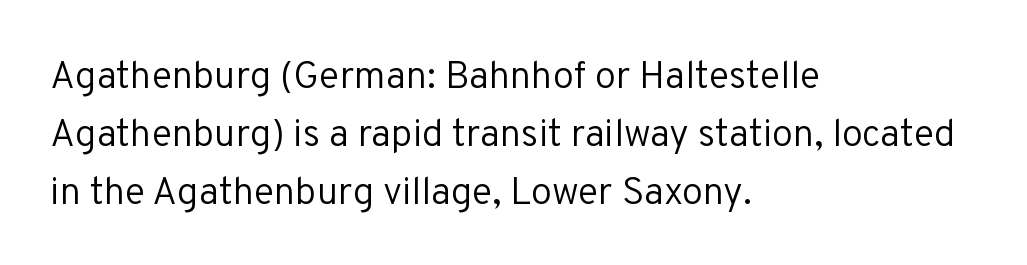
The passage shown is typed in a proportional face where columns would drift. Line starts are locked; line ends wander. The passage shown has conventional tracking throughout. Does the type have serifs? No, each stem ends abruptly. Is there much room between lines? A standard amount, neither cramped nor airy.
